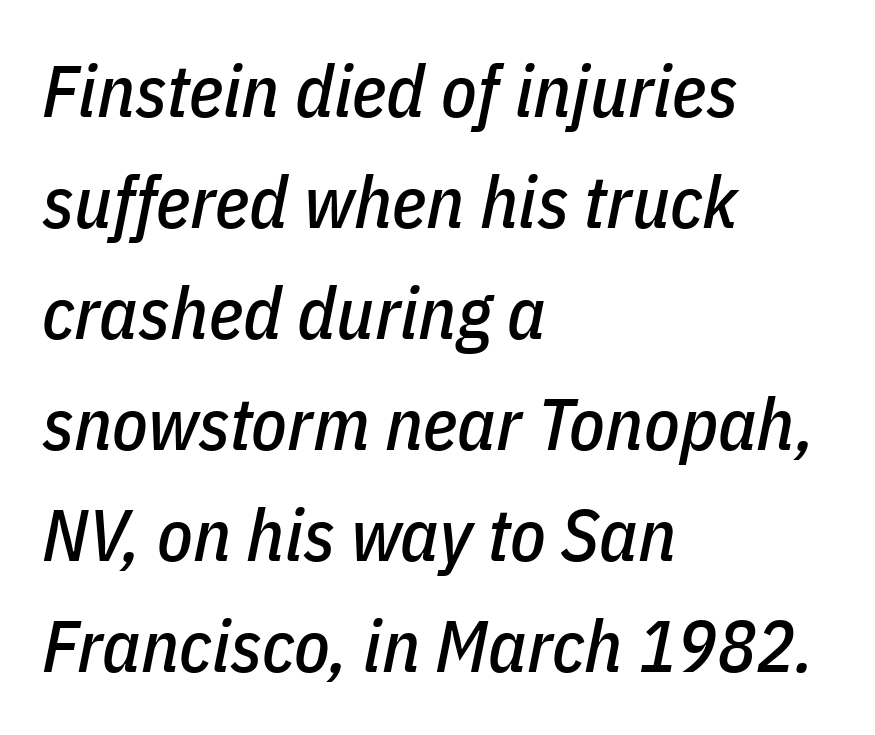
Q: Is the text italic (slanted)? A: Yes, it leans right by about 11 degrees.
Q: Is the text underlined? A: No.
Q: How is the paragraph aligned? A: Left-aligned.
Q: Is the spacing between letters normal or unusually wide? A: Normal.
Q: Is the spacing between lines tight, normal or loose? A: Normal.
Q: Width (condensed, normal, or wide)? A: Condensed.
Q: Stroke contrast? A: Low.
Q: x-height? A: Medium.
Q: Monospaced? A: No.
